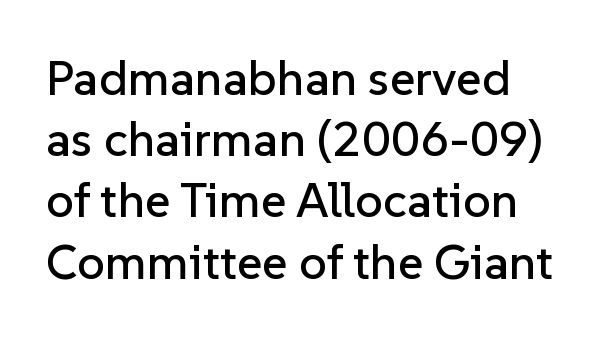
Q: Is the text italic (slanted)? A: No, it is upright.
Q: Is the typeface a serif or a sans-serif typeface? A: Sans-serif.
Q: Is the text underlined? A: No.
Q: Is the spacing between letters normal or unusually wide? A: Normal.
Q: Is the spacing between lines tight, normal or loose? A: Normal.
Q: Width (condensed, normal, or wide)? A: Normal.
Q: Stroke contrast? A: Low.
Q: x-height? A: Medium.
Q: Monospaced? A: No.
